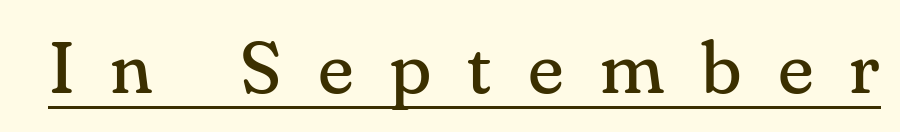
Q: Is the text bold? A: No.
Q: Is the text italic (slanted)? A: No, it is upright.
Q: Is the typeface a serif or a sans-serif typeface? A: Serif.
Q: Is the text underlined? A: Yes.
Q: Is the spacing between letters normal or unusually wide? A: Unusually wide.
Q: Width (condensed, normal, or wide)? A: Normal.
Q: Stroke contrast? A: Medium.
Q: x-height? A: Small.
Q: Monospaced? A: No.
